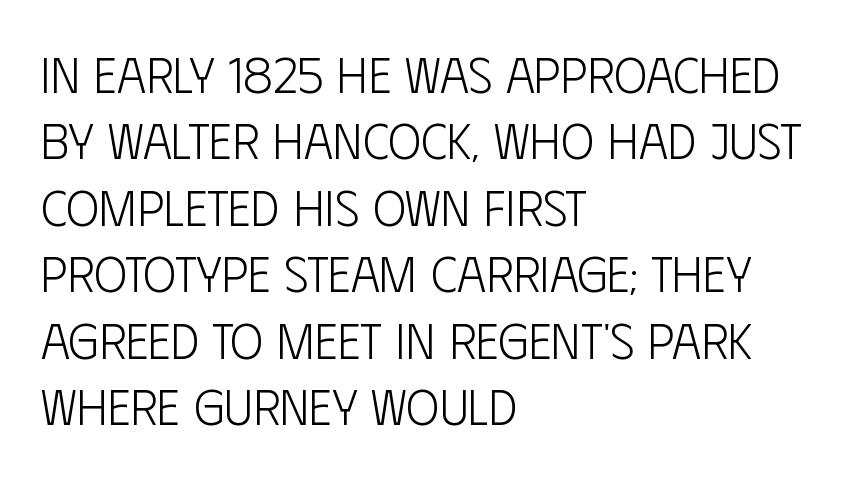
{"serif": "no", "italic": "no", "bold": "no", "weight": "light", "width": "condensed", "stroke_contrast": "low", "x_height": "large", "monospaced": "no", "underline": "no", "align": "left", "line_spacing": "normal", "line_spacing_ratio": 1.33, "letter_spacing": "normal", "letter_spacing_em": 0.0, "glyph_px": 50}
